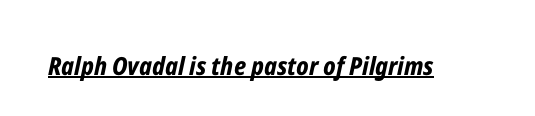
The image shows 25 px bold type, italic (leaning right); set normal letter spacing, underlined.
